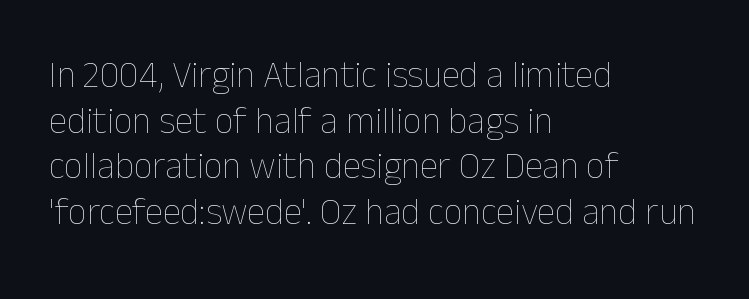
The image shows 37 px thin type, upright; set left-aligned, line spacing 1.23x, normal letter spacing, not underlined; low stroke contrast and a medium x-height.
